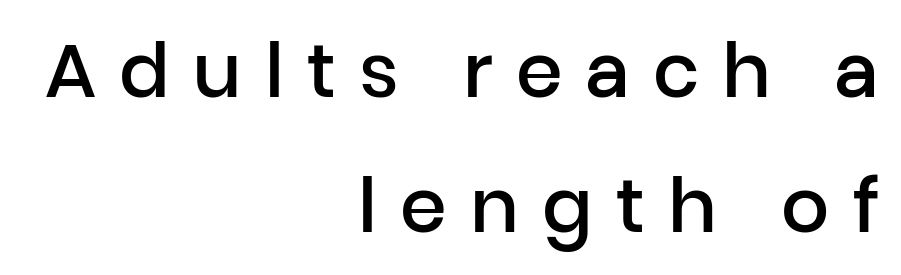
The image shows 75 px semibold sans-serif type, upright; set right-aligned, line spacing 1.8x, unusually wide letter spacing (+0.31 em), not underlined; low stroke contrast and a medium x-height.
